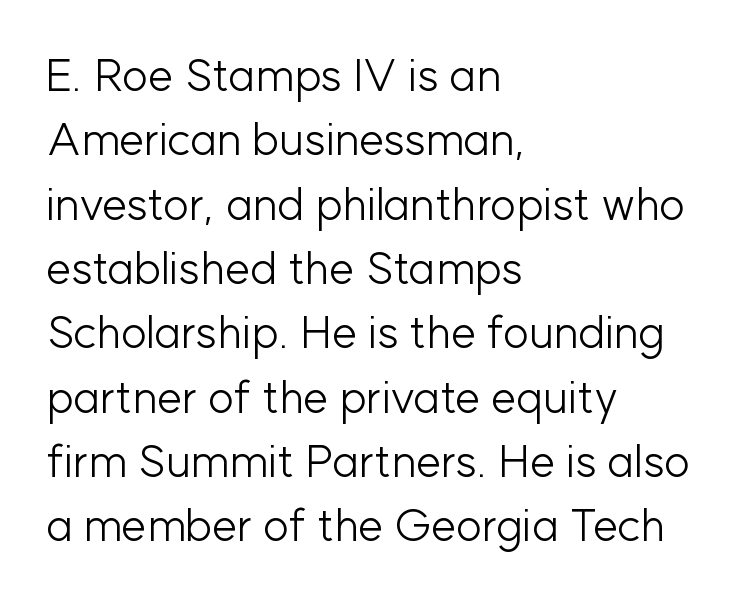
{"serif": "no", "italic": "no", "bold": "no", "weight": "light", "width": "normal", "stroke_contrast": "low", "x_height": "medium", "monospaced": "no", "underline": "no", "align": "left", "line_spacing": "normal", "line_spacing_ratio": 1.43, "letter_spacing": "normal", "letter_spacing_em": 0.0, "glyph_px": 45}
